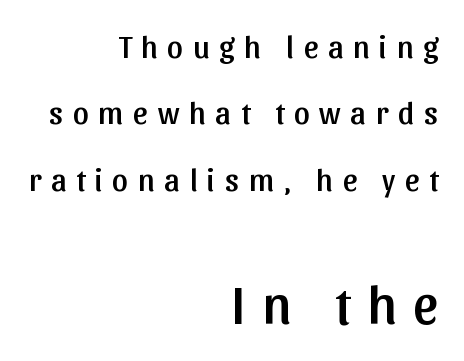
Only glyphs here, with clear space below each row. Notice how the stems are strictly vertical — no italics here. Serifs: no, the terminals of the letterforms are clean. The lines in this sample share a right terminus and differ only in where they begin.
